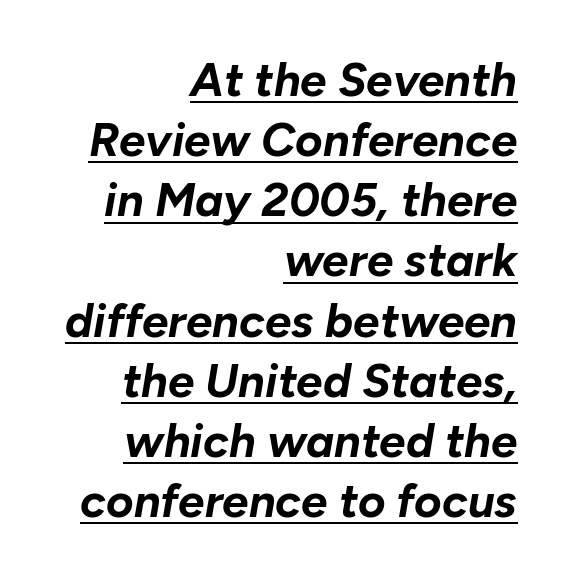
Decoration check: the copy is underlined. You could not count columns in this text — the font is proportionally spaced. Teacher's note: observe the even right margin — that is flush-right alignment. This sample uses an oblique cut, with every glyph tilted off the vertical. The letterforms sit shoulder to shoulder at normal distance.
